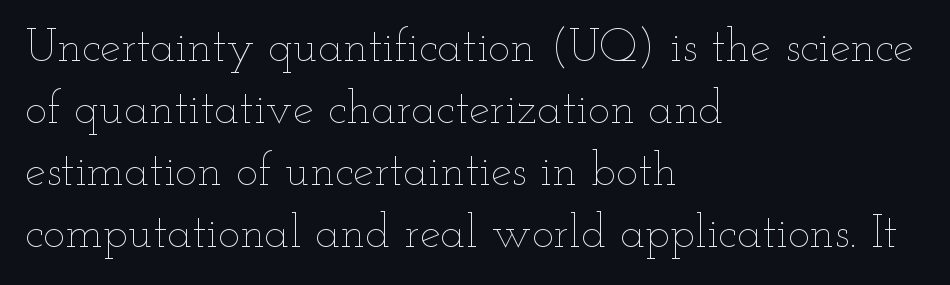
Q: Is the text bold? A: No.
Q: Is the text italic (slanted)? A: No, it is upright.
Q: Is the text underlined? A: No.
Q: How is the paragraph aligned? A: Left-aligned.
Q: Is the spacing between letters normal or unusually wide? A: Normal.
Q: Is the spacing between lines tight, normal or loose? A: Normal.
Q: Width (condensed, normal, or wide)? A: Wide.
Q: Stroke contrast? A: Low.
Q: x-height? A: Small.
Q: Monospaced? A: No.
